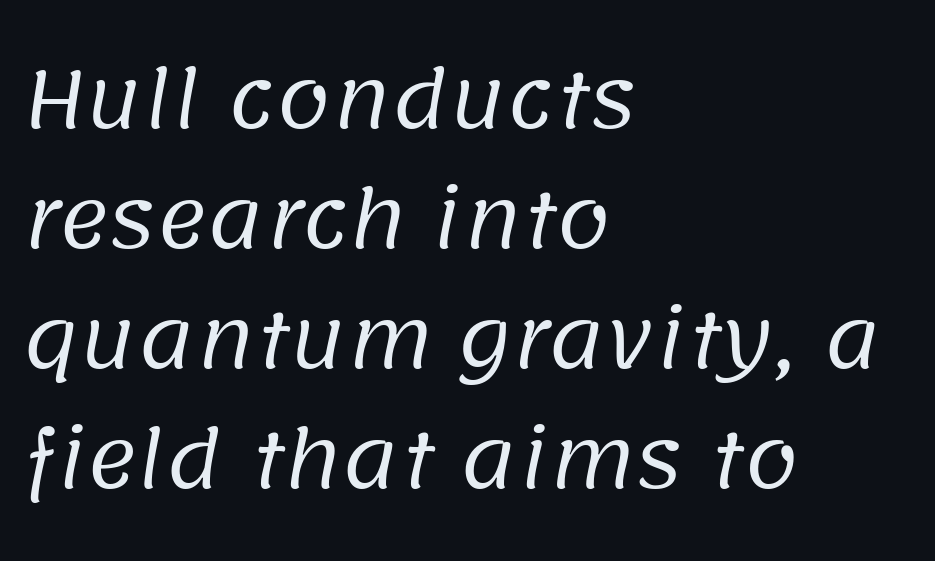
{"serif": "no", "bold": "no", "weight": "regular", "width": "normal", "stroke_contrast": "low", "x_height": "large", "monospaced": "no", "underline": "no", "align": "left", "line_spacing": "normal", "line_spacing_ratio": 1.54, "letter_spacing": "normal", "letter_spacing_em": 0.0, "glyph_px": 78}
